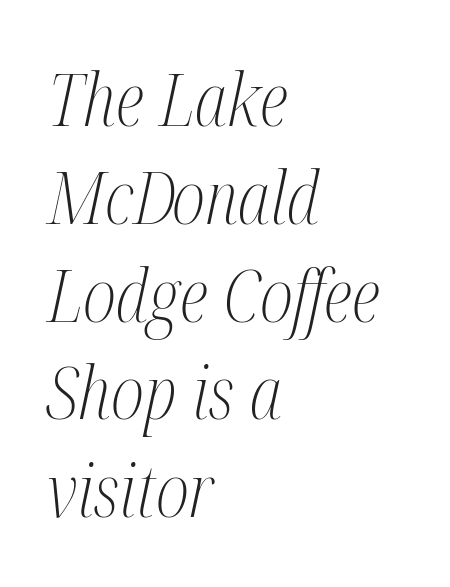
In terms of posture, this sample is oblique. Weight class: somewhere from thin through regular. Font category for this specimen: serif. Leading: standard. The words here are not underlined.
